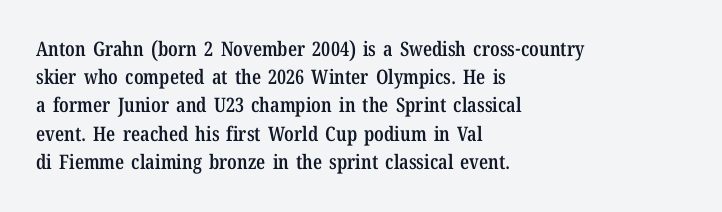
The image shows 20 px text type, upright; set left-aligned, normal line spacing (1.41x), normal letter spacing, not underlined.
